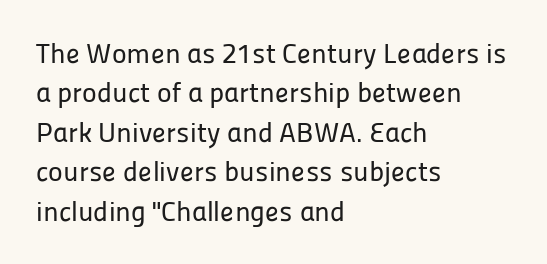
{"serif": "no", "italic": "no", "width": "normal", "stroke_contrast": "low", "x_height": "medium", "monospaced": "no", "underline": "no", "align": "left", "line_spacing": "normal", "line_spacing_ratio": 1.41, "letter_spacing": "normal", "letter_spacing_em": 0.0, "glyph_px": 28}
